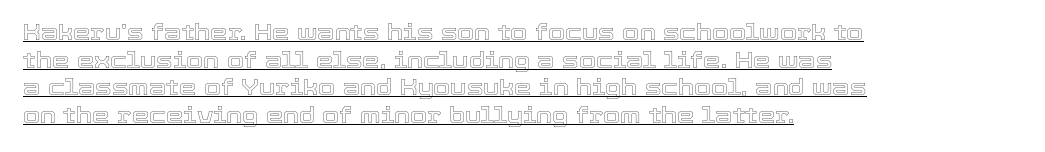
Q: Is the text italic (slanted)? A: No, it is upright.
Q: Is the text underlined? A: Yes.
Q: How is the paragraph aligned? A: Left-aligned.
Q: Is the spacing between letters normal or unusually wide? A: Normal.
Q: Is the spacing between lines tight, normal or loose? A: Normal.
